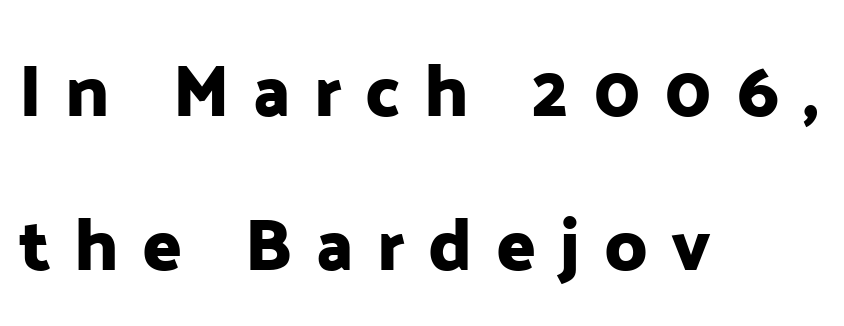
Q: Is the text italic (slanted)? A: No, it is upright.
Q: Is the typeface a serif or a sans-serif typeface? A: Sans-serif.
Q: Is the text underlined? A: No.
Q: How is the paragraph aligned? A: Left-aligned.
Q: Is the spacing between letters normal or unusually wide? A: Unusually wide.
Q: Is the spacing between lines tight, normal or loose? A: Loose.
Q: Width (condensed, normal, or wide)? A: Normal.
Q: Stroke contrast? A: Low.
Q: x-height? A: Medium.
Q: Monospaced? A: No.
